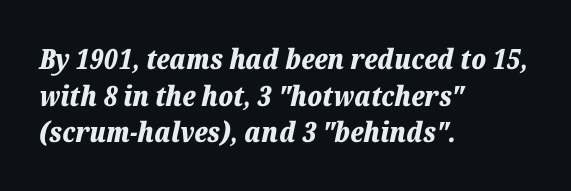
Q: Is the text bold? A: Yes.
Q: Is the text italic (slanted)? A: Yes, it leans right by about 12 degrees.
Q: Is the text underlined? A: No.
Q: How is the paragraph aligned? A: Left-aligned.
Q: Is the spacing between letters normal or unusually wide? A: Normal.
Q: Is the spacing between lines tight, normal or loose? A: Normal.
Q: Width (condensed, normal, or wide)? A: Normal.
Q: Stroke contrast? A: Low.
Q: x-height? A: Medium.
Q: Monospaced? A: No.
